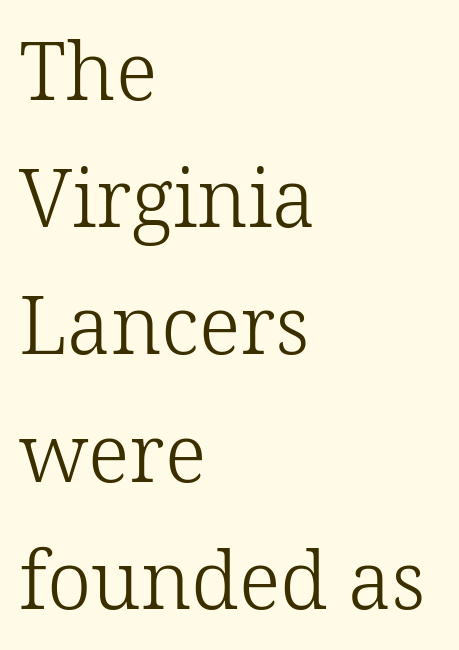
Clear beneath every line of the passage. Looks like regular typesetting: each glyph gets only the width it needs. The typeface chosen for these lines features serifs. The lines are quadded left.
